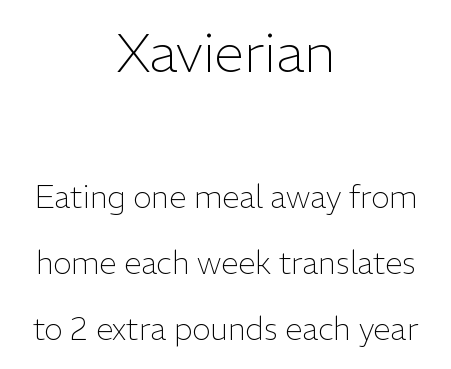
The image shows 54 px light sans-serif type, upright; set centered, loose line spacing (2.13x), normal letter spacing, not underlined; the first (top) block is 1.74x larger; low stroke contrast and a medium x-height.
